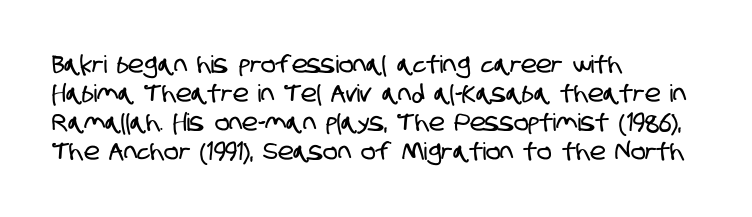
{"underline": "no", "align": "left", "line_spacing_ratio": 1.21, "letter_spacing": "normal", "letter_spacing_em": 0.0, "glyph_px": 24}
